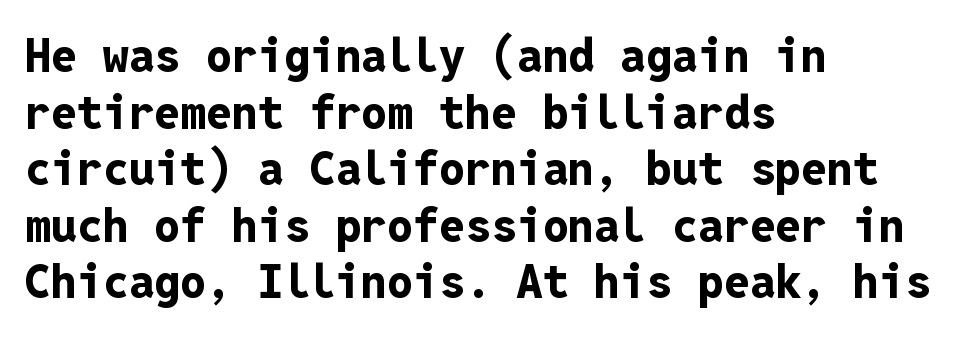
The image shows 46 px bold sans-serif type, upright, monospaced; set left-aligned, line spacing 1.23x, normal letter spacing, not underlined; low stroke contrast and a medium x-height.
